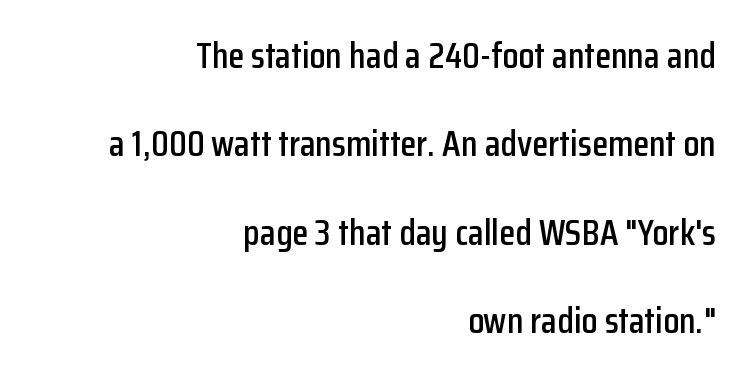
Q: Is the text italic (slanted)? A: No, it is upright.
Q: Is the typeface a serif or a sans-serif typeface? A: Sans-serif.
Q: Is the text underlined? A: No.
Q: How is the paragraph aligned? A: Right-aligned.
Q: Is the spacing between letters normal or unusually wide? A: Normal.
Q: Is the spacing between lines tight, normal or loose? A: Loose.
Q: Width (condensed, normal, or wide)? A: Condensed.
Q: Stroke contrast? A: Low.
Q: x-height? A: Medium.
Q: Monospaced? A: No.
